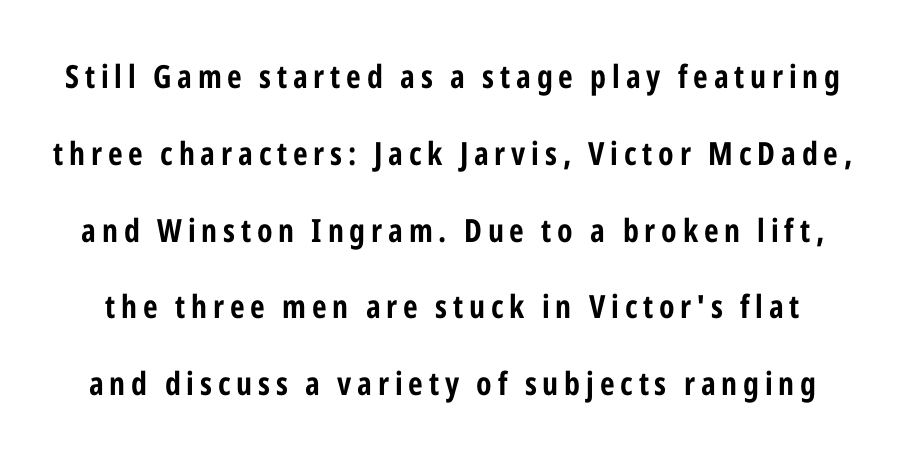
The words here are not underlined. The rendering uses a large line-height, opening up the rows. Examine the stroke ends and you'll find no serifs. You can tell it's not italic because the verticals are truly vertical.
